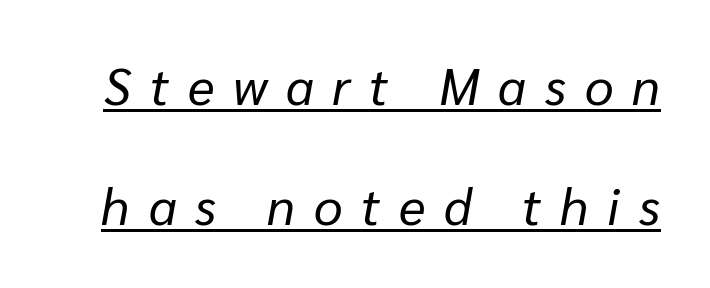
{"italic": "yes", "lean": "right", "slant_degrees": 10, "bold": "no", "weight": "regular", "width": "normal", "stroke_contrast": "low", "x_height": "medium", "monospaced": "no", "underline": "yes", "line_spacing": "loose", "line_spacing_ratio": 2.36, "letter_spacing": "wide", "letter_spacing_em": 0.37, "glyph_px": 51}
